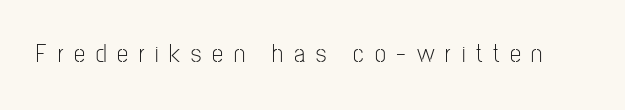
The type sits square on the baseline with zero lean. Letter spacing: wide. Letters have the restrained weight of plain body copy at most. Rule under the text: the space is simply empty.
